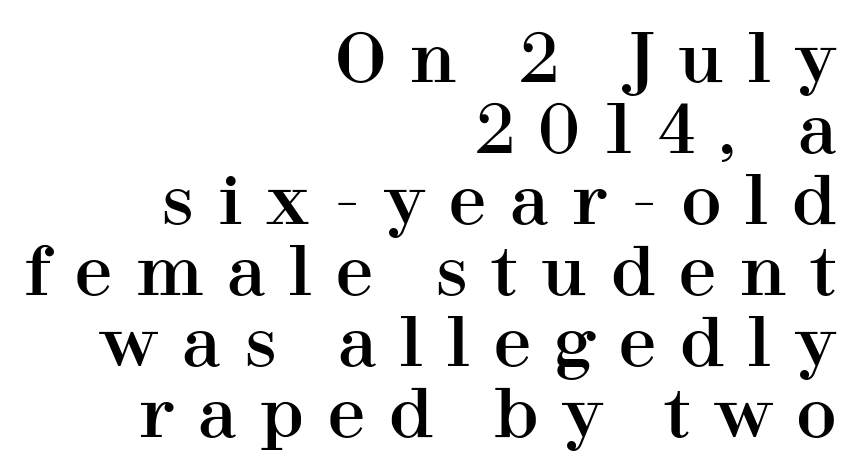
Q: Is the text italic (slanted)? A: No, it is upright.
Q: Is the typeface a serif or a sans-serif typeface? A: Serif.
Q: Is the text underlined? A: No.
Q: How is the paragraph aligned? A: Right-aligned.
Q: Is the spacing between letters normal or unusually wide? A: Unusually wide.
Q: Is the spacing between lines tight, normal or loose? A: Tight.
Q: Width (condensed, normal, or wide)? A: Normal.
Q: Stroke contrast? A: High.
Q: x-height? A: Medium.
Q: Monospaced? A: No.
